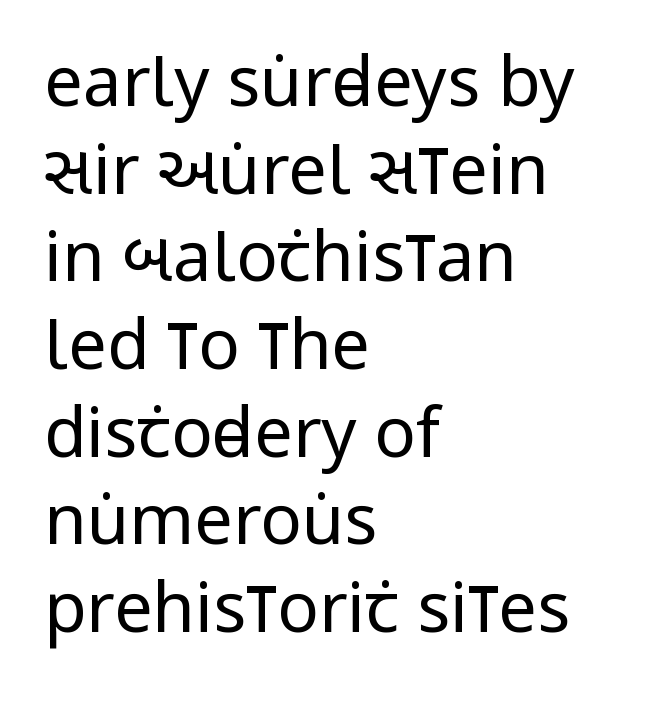
Serifs: no, the terminals of the letterforms are clean. Caption: face not bold, strokes unweighted. The specimen reads as upright at a glance. Descenders are the only things crossing below the line. Looks like regular typesetting: each glyph gets only the width it needs. Standard letterfit; no display-style spreading of the glyphs.
